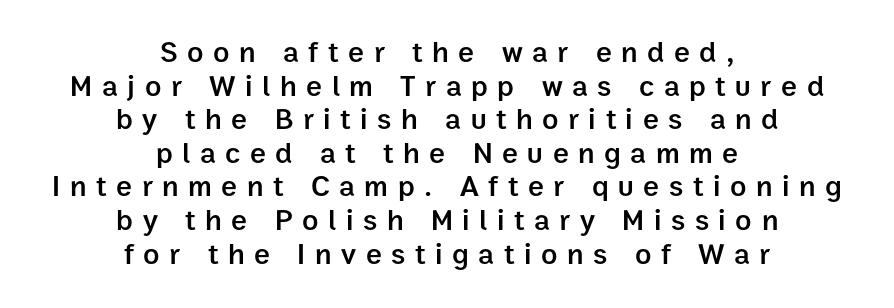
Q: Is the text bold? A: Semi-bold.
Q: Is the text italic (slanted)? A: No, it is upright.
Q: Is the typeface a serif or a sans-serif typeface? A: Sans-serif.
Q: Is the text underlined? A: No.
Q: How is the paragraph aligned? A: Centered.
Q: Is the spacing between letters normal or unusually wide? A: Unusually wide.
Q: Is the spacing between lines tight, normal or loose? A: Tight.
Q: Width (condensed, normal, or wide)? A: Normal.
Q: Stroke contrast? A: Low.
Q: x-height? A: Medium.
Q: Monospaced? A: No.
